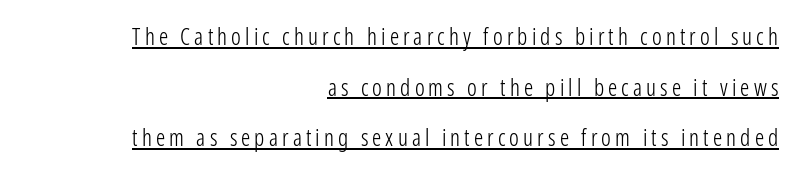
{"italic": "no", "bold": "no", "underline": "yes", "align": "right", "line_spacing": "loose", "line_spacing_ratio": 2.2, "glyph_px": 23}
